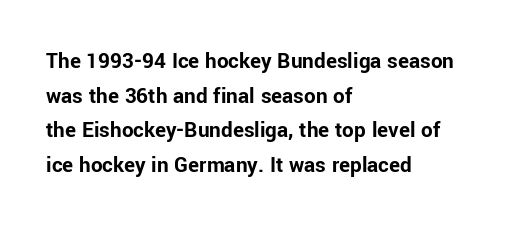
Every stem runs plumb, perpendicular to the baseline. The typesetting leans heavy: a genuine bold. Anything drawn beneath the words? Only blank space. The paragraph shown leans on its left margin. In terms of letterspacing, this is plain default setting. The space between consecutive lines is moderate.
